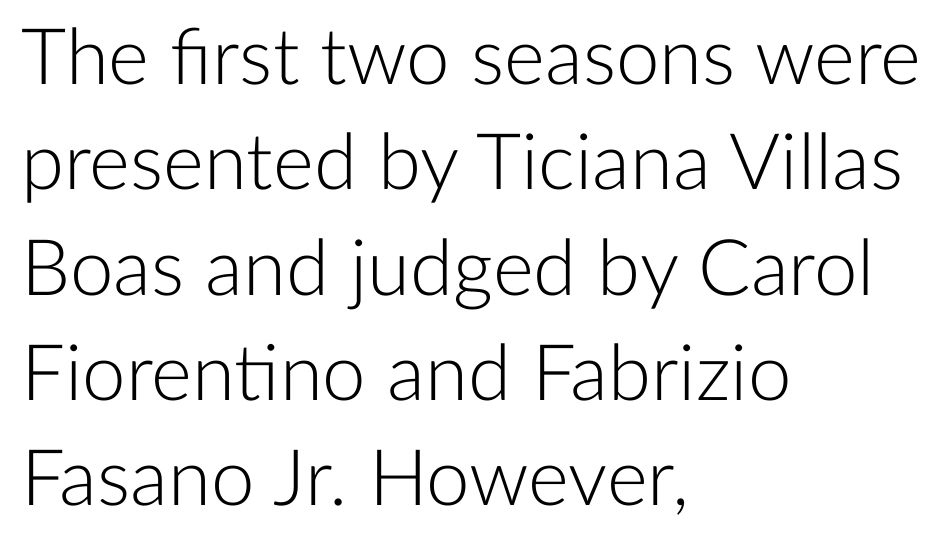
The lettering holds an erect, upright posture throughout. Rows of type keep a routine distance in the vertical direction. Beneath every word, the page is bare. No chunkiness to these letters — they're not bold. Each word holds together tightly as a unit, with standard inter-letter gaps. What kind of face is this? One without serifs — a sans.
